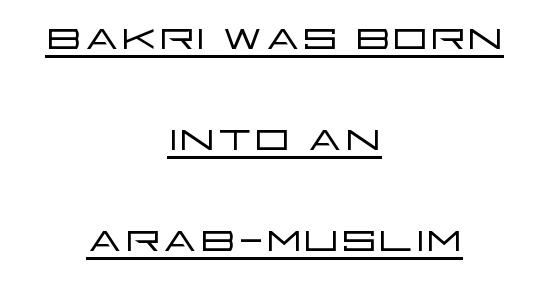
{"serif": "no", "italic": "no", "bold": "no", "weight": "light", "width": "wide", "stroke_contrast": "low", "x_height": "large", "monospaced": "no", "underline": "yes", "align": "center", "line_spacing_ratio": 1.8, "letter_spacing": "normal", "letter_spacing_em": 0.0, "glyph_px": 56}
